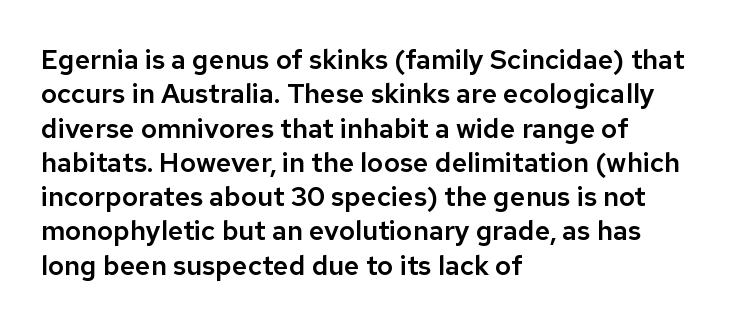
Q: Is the text italic (slanted)? A: No, it is upright.
Q: Is the text underlined? A: No.
Q: How is the paragraph aligned? A: Left-aligned.
Q: Is the spacing between letters normal or unusually wide? A: Normal.
Q: Is the spacing between lines tight, normal or loose? A: Normal.
